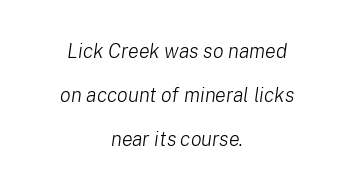
Here the glyphs are tracked normally, forming tight word shapes. Any mark beneath the type? The region is blank. Is the block centered? Yes — each line is placed symmetrically about the middle. The face used here has a pronounced slope to its letters. The letterforms sit at book weight or below.
